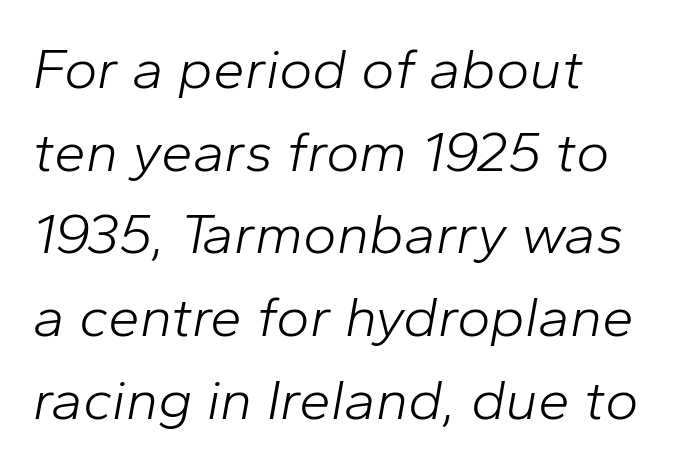
{"italic": "yes", "lean": "right", "slant_degrees": 10, "bold": "no", "weight": "light", "width": "normal", "stroke_contrast": "low", "x_height": "medium", "monospaced": "no", "underline": "no", "align": "left", "line_spacing": "normal", "line_spacing_ratio": 1.45, "letter_spacing": "normal", "letter_spacing_em": 0.0, "glyph_px": 57}
